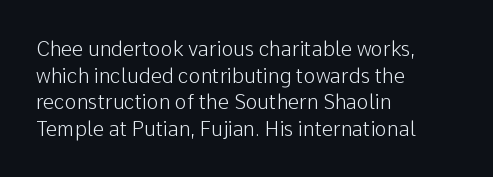
The image shows 20 px text type, upright; set left-aligned, normal line spacing (1.33x), normal letter spacing, not underlined.
